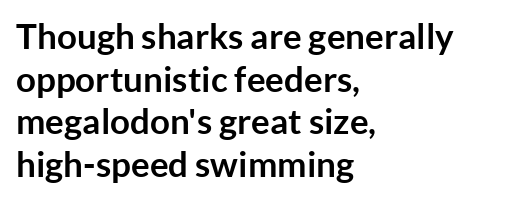
The gaps between neighbouring characters are ordinary and unremarkable. Typographic density is high because the face is bold. The zone under the glyphs is completely vacant. The setting favours the left margin, as ordinary paragraphs usually do. The lettering holds an erect, upright posture throughout.
